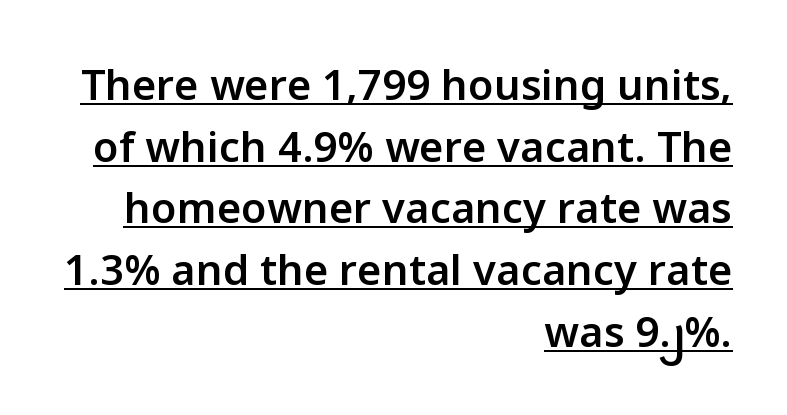
The sample has been set in demibold, a notch under bold. The paragraph has a hard right edge and a soft left edge. Nope, not italic — everything's standing straight. Characters follow at the spacing the type designer built in.
